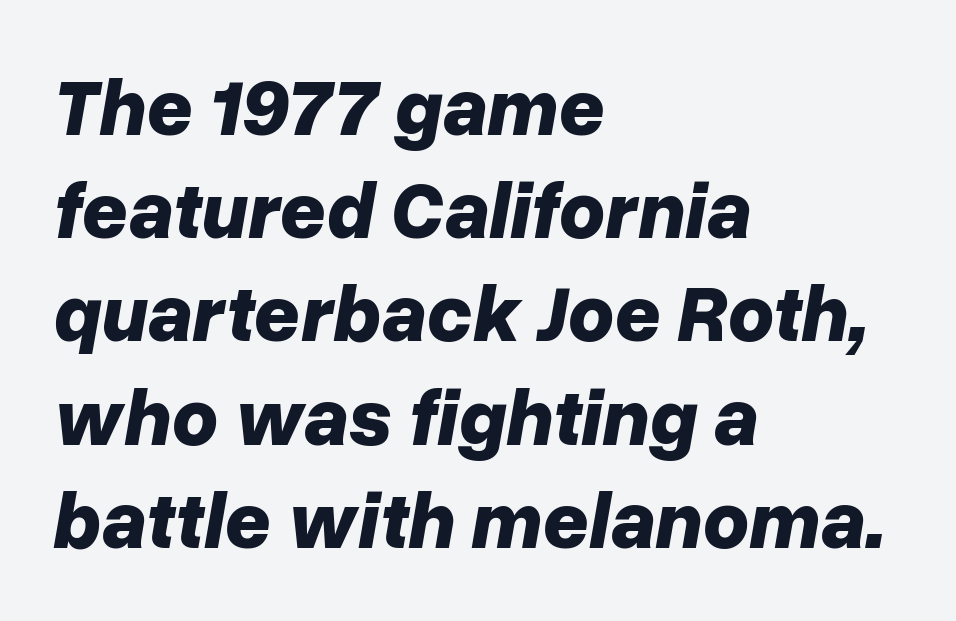
Casual observation: everything's shoved over to the left. The strip under each line holds only bare page. Looking at the ascenders, they clearly lean. The leading is moderate, giving the passage an even texture. The letterforms sit shoulder to shoulder at normal distance.
